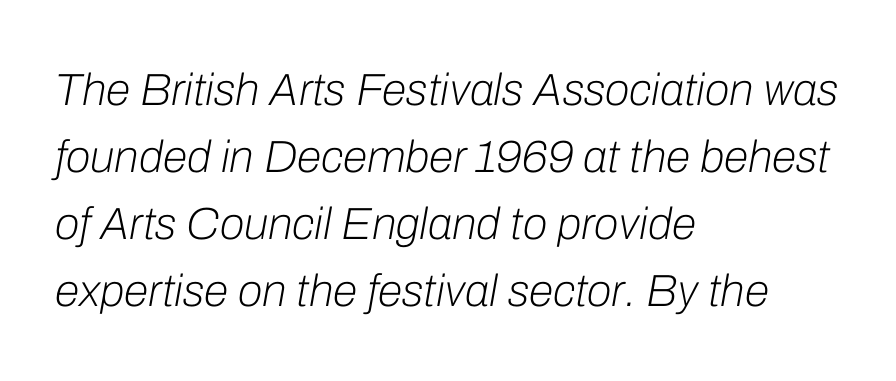
The image shows 45 px light type, italic (leaning right); set left-aligned, normal line spacing (1.49x), normal letter spacing, not underlined; low stroke contrast and a medium x-height.
